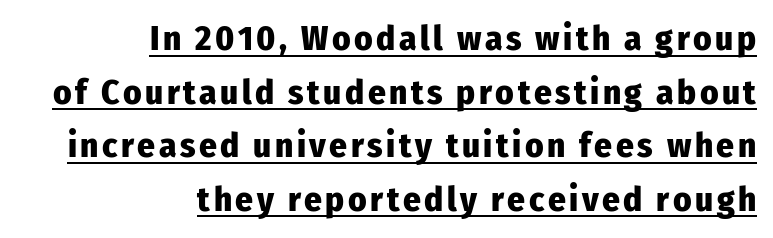
The image shows 35 px heavy, condensed sans-serif type, upright; set right-aligned, normal line spacing (1.53x), underlined; low stroke contrast and a medium x-height.
